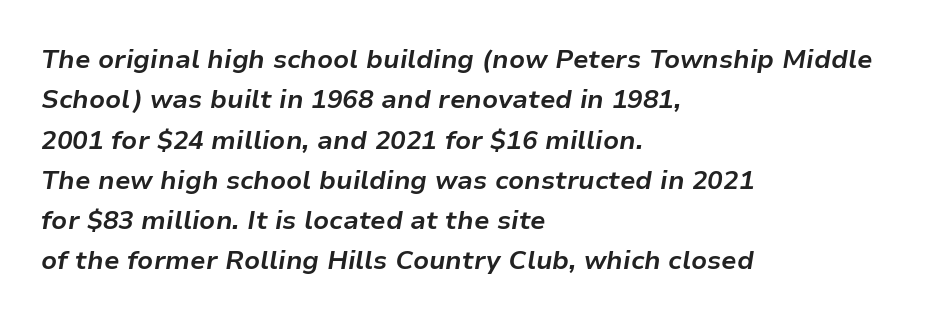
Baseline-to-baseline distance is the conventional proportion of letter height. Spacing between characters is what you'd get straight out of the box. Type without underlining. A classic flush-left, rag-right setting is used for this passage. These words are printed bold, with thick strokes throughout.
